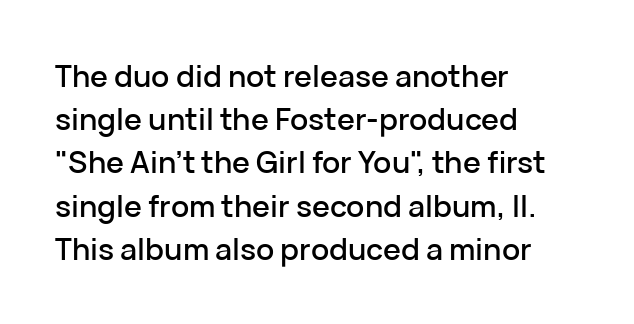
Q: Is the text italic (slanted)? A: No, it is upright.
Q: Is the typeface a serif or a sans-serif typeface? A: Sans-serif.
Q: Is the text underlined? A: No.
Q: How is the paragraph aligned? A: Left-aligned.
Q: Is the spacing between letters normal or unusually wide? A: Normal.
Q: Is the spacing between lines tight, normal or loose? A: Normal.
Q: Width (condensed, normal, or wide)? A: Normal.
Q: Stroke contrast? A: Low.
Q: x-height? A: Medium.
Q: Monospaced? A: No.
